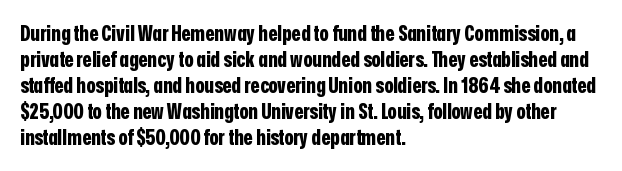
Q: Is the text bold? A: Yes.
Q: Is the text italic (slanted)? A: No, it is upright.
Q: Is the text underlined? A: No.
Q: How is the paragraph aligned? A: Left-aligned.
Q: Is the spacing between letters normal or unusually wide? A: Normal.
